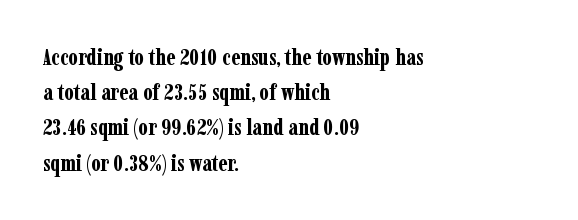
{"italic": "no", "bold": "yes", "underline": "no", "align": "left", "line_spacing": "normal", "line_spacing_ratio": 1.53, "letter_spacing": "normal", "letter_spacing_em": 0.0, "glyph_px": 23}
